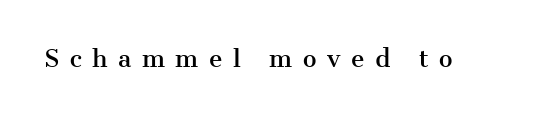
Q: Is the text italic (slanted)? A: No, it is upright.
Q: Is the text underlined? A: No.
Q: Is the spacing between letters normal or unusually wide? A: Unusually wide.
